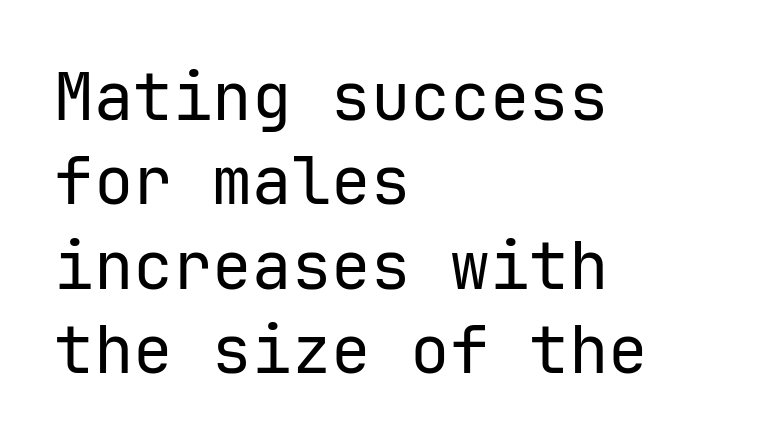
The image shows 66 px regular-weight sans-serif type, upright, monospaced; set left-aligned, normal line spacing (1.28x), normal letter spacing, not underlined; low stroke contrast and a medium x-height.
